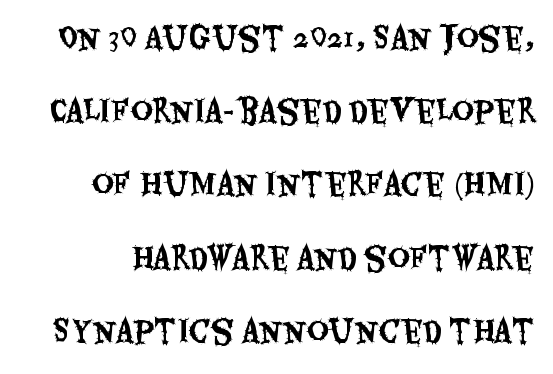
The image shows 30 px condensed sans-serif type, upright; set loose line spacing (2.44x), normal letter spacing, not underlined; medium stroke contrast and a large x-height.
